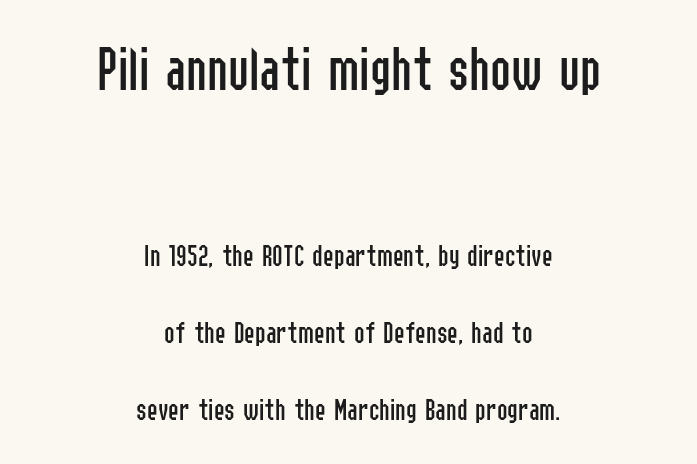
Q: Is the text bold? A: No.
Q: Is the text italic (slanted)? A: No, it is upright.
Q: Is the typeface a serif or a sans-serif typeface? A: Sans-serif.
Q: Is the text underlined? A: No.
Q: How is the paragraph aligned? A: Centered.
Q: Is the spacing between letters normal or unusually wide? A: Normal.
Q: Is the spacing between lines tight, normal or loose? A: Loose.
Q: Which block of text is set in a larger size, the first (top) or the second (bottom)? A: The first (top) one.
Q: Width (condensed, normal, or wide)? A: Condensed.
Q: Stroke contrast? A: Low.
Q: x-height? A: Medium.
Q: Monospaced? A: No.
